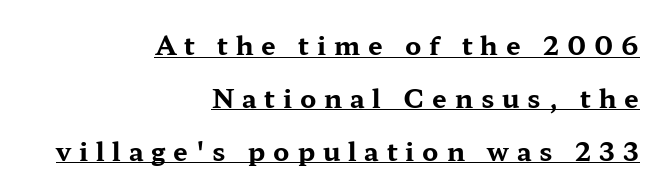
{"italic": "no", "bold": "yes", "underline": "yes", "align": "right", "line_spacing": "loose", "line_spacing_ratio": 2.03, "letter_spacing": "wide", "letter_spacing_em": 0.3, "glyph_px": 26}
